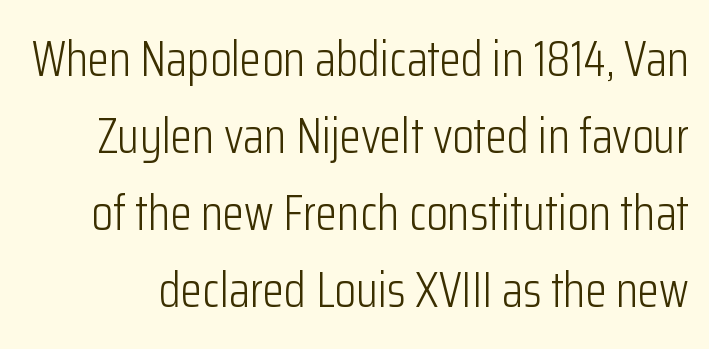
Q: Is the text bold? A: No.
Q: Is the text italic (slanted)? A: No, it is upright.
Q: Is the typeface a serif or a sans-serif typeface? A: Sans-serif.
Q: Is the text underlined? A: No.
Q: Is the spacing between letters normal or unusually wide? A: Normal.
Q: Is the spacing between lines tight, normal or loose? A: Normal.
Q: Width (condensed, normal, or wide)? A: Condensed.
Q: Stroke contrast? A: Low.
Q: x-height? A: Medium.
Q: Monospaced? A: No.
